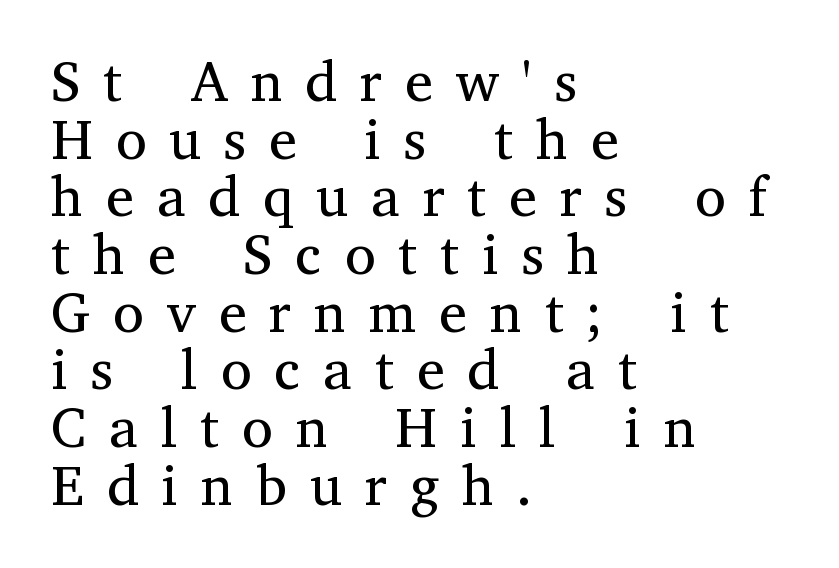
Very little white space separates one row of letters from the next. Does the copy run flush right? No — it runs flush left. The area under the type is left untouched. Posture: upright roman. The characters display serif detailing at their extremities.
